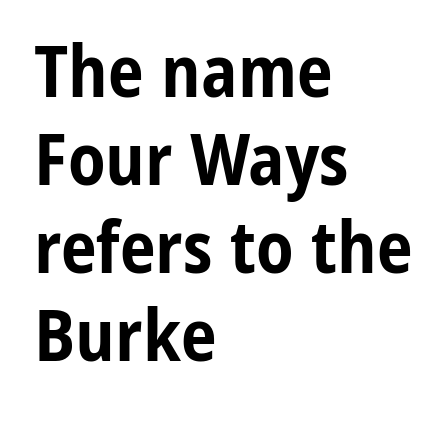
Q: Is the text bold? A: Yes.
Q: Is the text italic (slanted)? A: No, it is upright.
Q: Is the typeface a serif or a sans-serif typeface? A: Sans-serif.
Q: Is the text underlined? A: No.
Q: How is the paragraph aligned? A: Left-aligned.
Q: Is the spacing between letters normal or unusually wide? A: Normal.
Q: Width (condensed, normal, or wide)? A: Condensed.
Q: Stroke contrast? A: Low.
Q: x-height? A: Medium.
Q: Monospaced? A: No.
